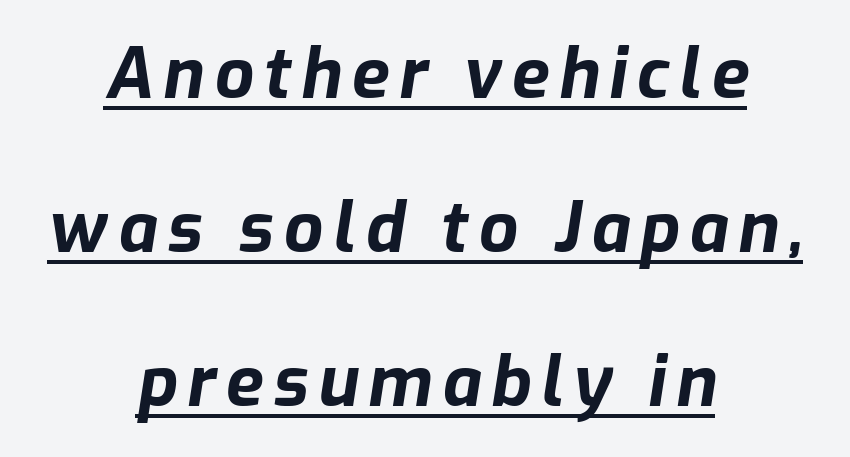
{"italic": "yes", "lean": "right", "slant_degrees": 9, "bold": "yes", "weight": "bold", "width": "normal", "stroke_contrast": "low", "x_height": "medium", "monospaced": "no", "underline": "yes", "align": "center", "line_spacing": "loose", "line_spacing_ratio": 2.23, "glyph_px": 69}
